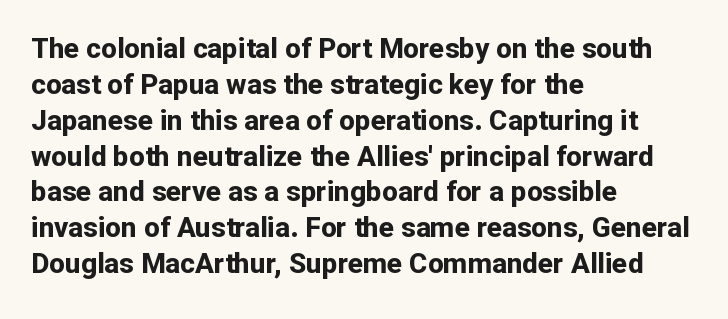
A student would call this left alignment; a typographer would say flush left, rag right. Caption: bold face, heavy strokes. Nope, not italic — everything's standing straight. Compared with typical paragraphs, the rows here are spaced about the same. Type style note: lacks serifs. Bare-footed words on every line.
